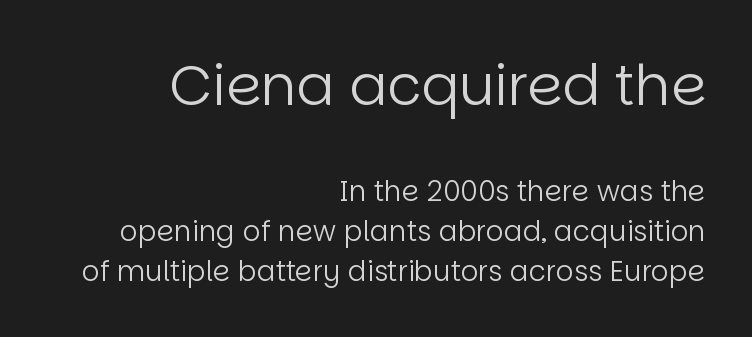
Ordinary non-slanted type is in use. The passage shown begins with its larger block and ends with its smaller one. Heft: none added — not bold. Honestly, the row spacing looks completely unremarkable. The letters carry no serifs — their stems end cleanly without finishing strokes. No word sits above an underline.
